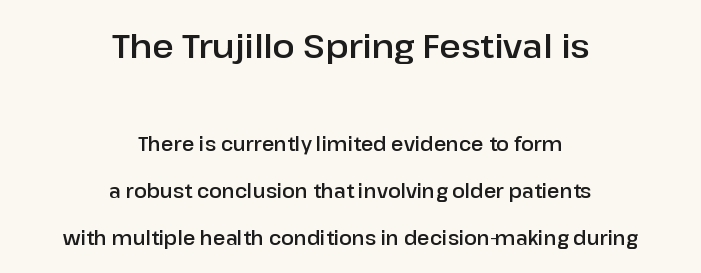
{"serif": "no", "italic": "no", "width": "normal", "stroke_contrast": "low", "x_height": "medium", "monospaced": "no", "underline": "no", "align": "center", "line_spacing": "loose", "line_spacing_ratio": 2.47, "letter_spacing": "normal", "letter_spacing_em": 0.0, "larger_block": "first", "size_ratio": 1.74, "glyph_px": 33}
